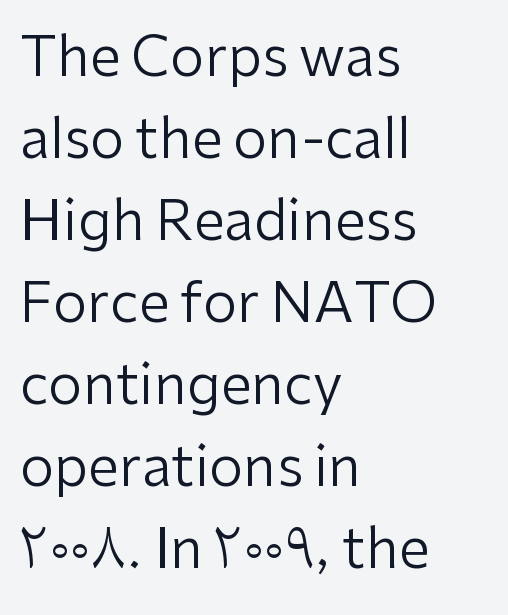
{"serif": "no", "italic": "no", "bold": "no", "weight": "regular", "width": "normal", "stroke_contrast": "low", "x_height": "medium", "monospaced": "no", "underline": "no", "align": "left", "line_spacing": "normal", "line_spacing_ratio": 1.49, "letter_spacing": "normal", "letter_spacing_em": 0.0, "glyph_px": 55}
